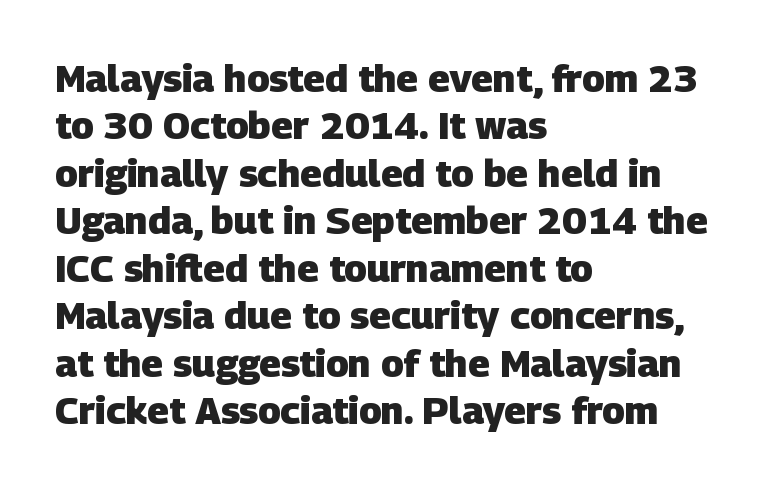
Underlining? Definitely not there. This block has exactly the height ordinary leading produces. Spacing verdict: proportional, widths tailored to each character. The sample has been set heavy, in full bold. Does the type have serifs? No, each stem ends abruptly.
